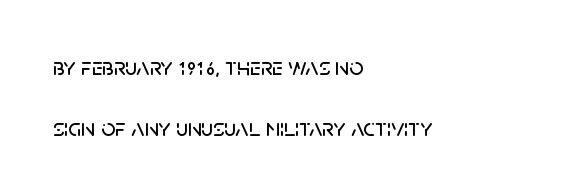
The image shows 25 px text type, upright; set left-aligned, loose line spacing (2.43x), normal letter spacing, not underlined.
